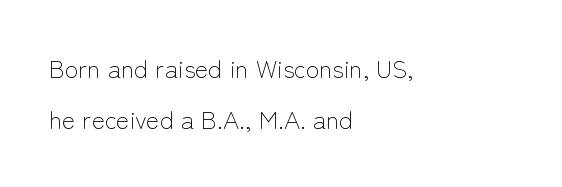
{"italic": "no", "bold": "no", "underline": "no", "align": "left", "line_spacing": "loose", "line_spacing_ratio": 2.06, "letter_spacing": "normal", "letter_spacing_em": 0.0, "glyph_px": 25}
